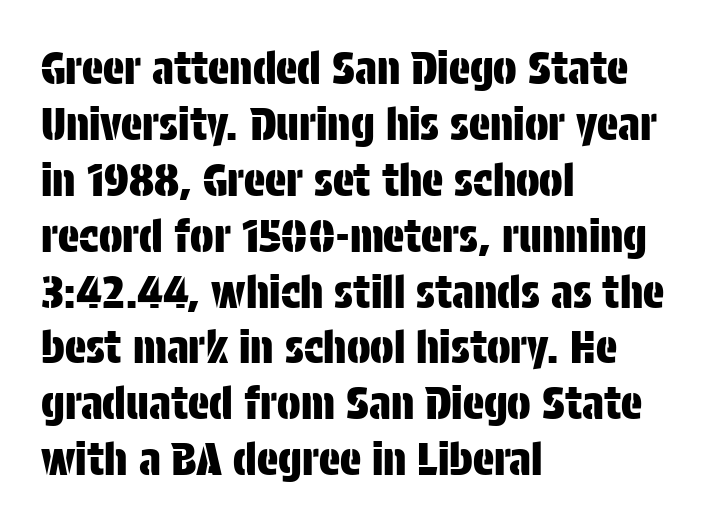
The image shows 44 px condensed sans-serif type, upright; set left-aligned, normal line spacing (1.27x), normal letter spacing, not underlined; low stroke contrast and a large x-height.
